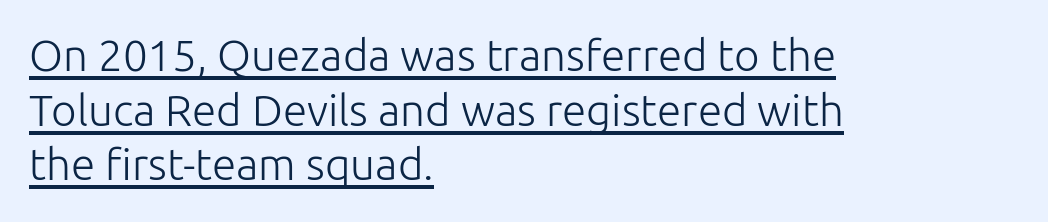
The image shows 44 px light sans-serif type, upright; set left-aligned, line spacing 1.24x, normal letter spacing, underlined; low stroke contrast and a medium x-height.
